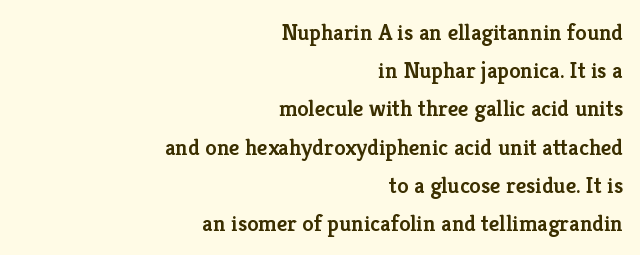
Q: Is the text bold? A: Semi-bold.
Q: Is the text italic (slanted)? A: No, it is upright.
Q: Is the text underlined? A: No.
Q: How is the paragraph aligned? A: Right-aligned.
Q: Is the spacing between letters normal or unusually wide? A: Normal.
Q: Is the spacing between lines tight, normal or loose? A: Normal.
